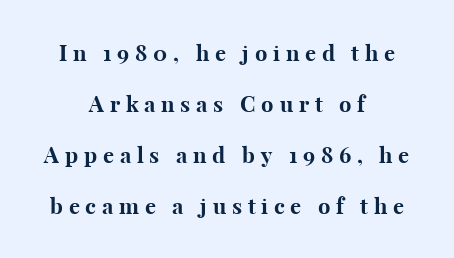
Q: Is the text bold? A: Yes.
Q: Is the text italic (slanted)? A: No, it is upright.
Q: Is the text underlined? A: No.
Q: How is the paragraph aligned? A: Centered.
Q: Is the spacing between letters normal or unusually wide? A: Unusually wide.
Q: Is the spacing between lines tight, normal or loose? A: Loose.
